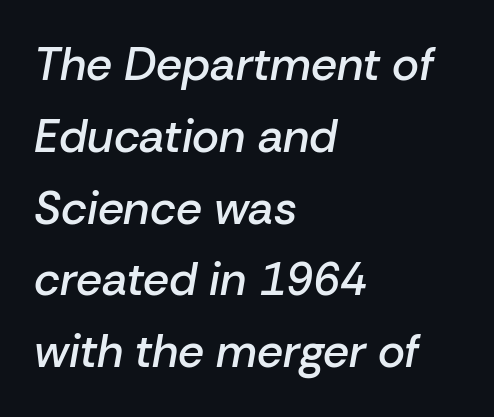
The image shows 46 px semibold type, italic (leaning right); set left-aligned, normal line spacing (1.56x), normal letter spacing, not underlined; low stroke contrast and a medium x-height.
